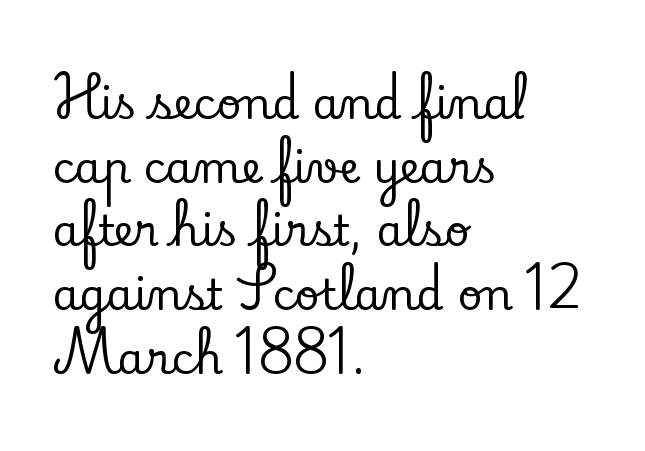
The rag falls on the right side of this text block. Clear beneath every line of the passage. The specimen reads as upright at a glance. I'd call this a serif setting — the letters wear small feet. Leading: standard. Do the characters align in a grid? No, the font is proportional.
